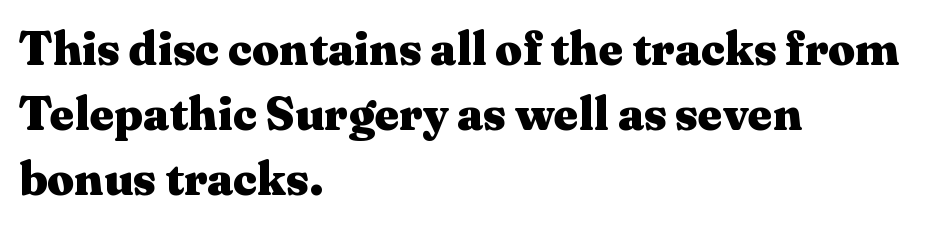
{"serif": "yes", "italic": "no", "bold": "yes", "weight": "heavy", "width": "wide", "stroke_contrast": "medium", "x_height": "medium", "monospaced": "no", "underline": "no", "align": "left", "line_spacing": "normal", "line_spacing_ratio": 1.38, "letter_spacing": "normal", "letter_spacing_em": 0.0, "glyph_px": 47}
